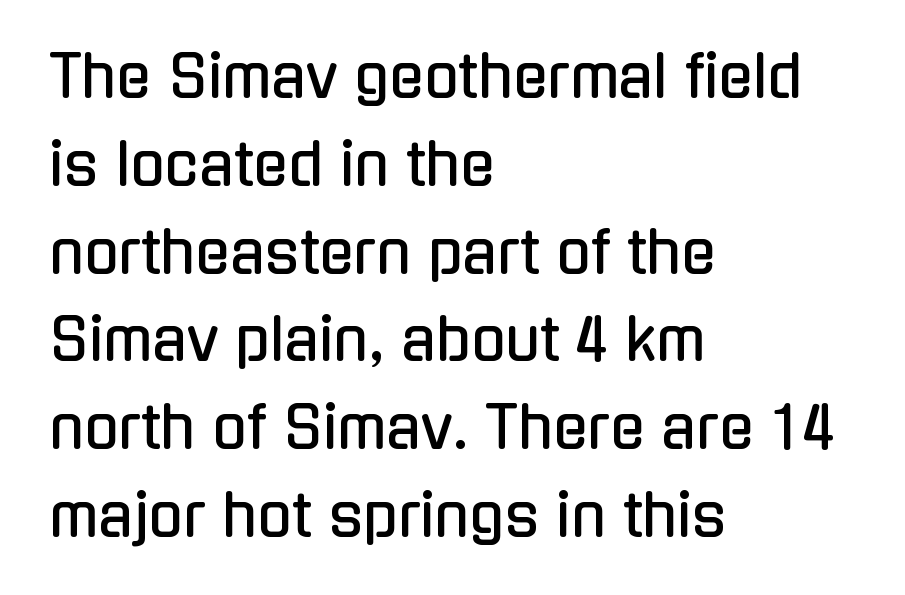
The image shows 57 px condensed sans-serif type, upright; set left-aligned, normal line spacing (1.54x), normal letter spacing, not underlined; low stroke contrast and a medium x-height.
